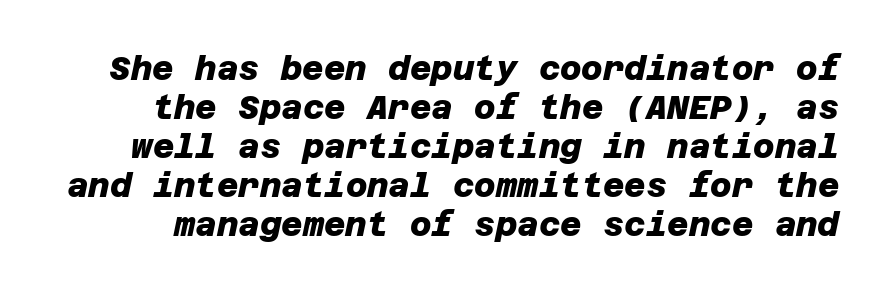
{"serif": "no", "bold": "yes", "weight": "heavy", "width": "normal", "stroke_contrast": "low", "x_height": "large", "underline": "no", "line_spacing_ratio": 1.18, "letter_spacing": "normal", "letter_spacing_em": 0.0, "glyph_px": 33}
